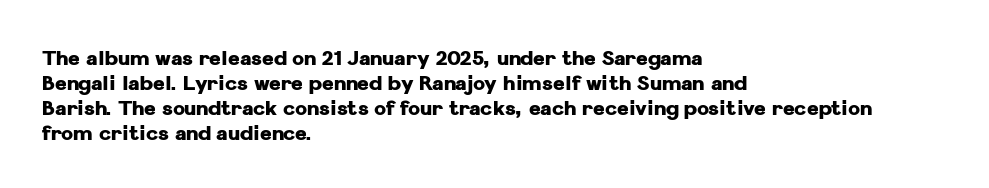
{"italic": "no", "bold": "yes", "underline": "no", "align": "left", "line_spacing": "normal", "line_spacing_ratio": 1.25, "letter_spacing": "normal", "letter_spacing_em": 0.0, "glyph_px": 20}
